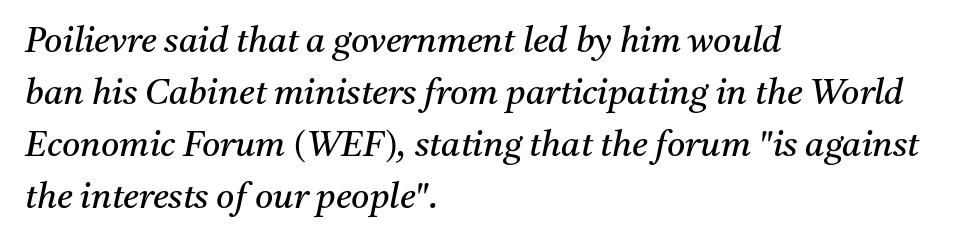
The ragged edge is on the right, which tells us the setting is flush left. When letters slant like this, we call the style italic. Is this a fixed-width face? No — the glyphs have proportional, varying widths. The letterforms sit shoulder to shoulder at normal distance.
